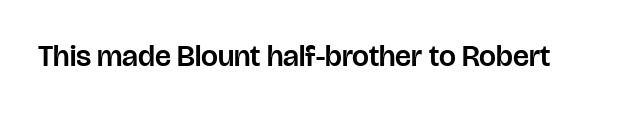
The image shows 30 px sans-serif type, upright; set normal letter spacing, not underlined; low stroke contrast and a large x-height.
